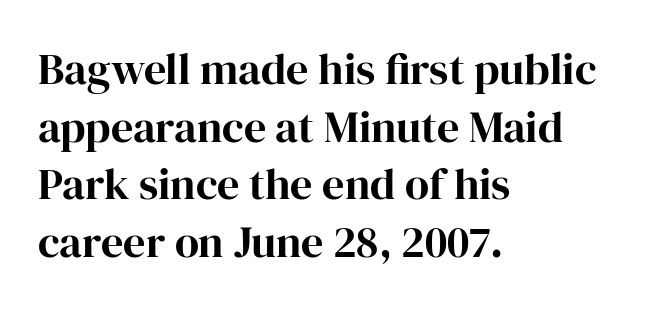
The image shows 44 px serif type, upright; set left-aligned, normal line spacing (1.31x), normal letter spacing, not underlined; high stroke contrast and a medium x-height.
